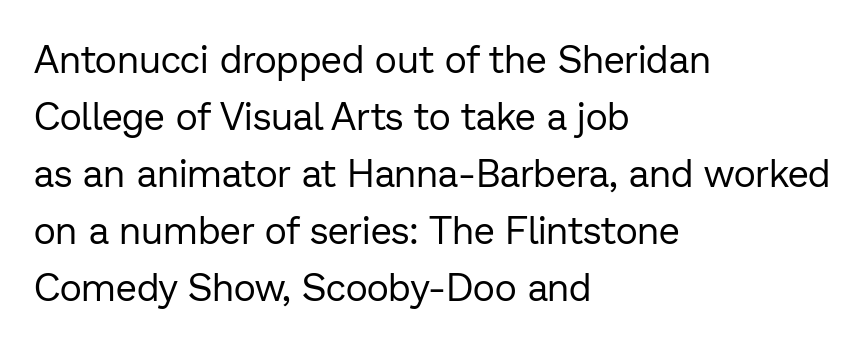
{"serif": "no", "italic": "no", "bold": "no", "weight": "regular", "width": "normal", "stroke_contrast": "low", "x_height": "medium", "monospaced": "no", "underline": "no", "align": "left", "line_spacing": "normal", "line_spacing_ratio": 1.5, "letter_spacing": "normal", "letter_spacing_em": 0.0, "glyph_px": 38}
